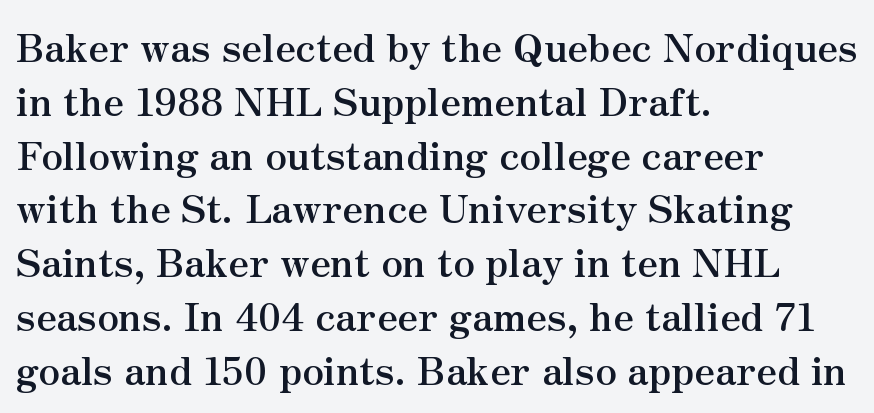
Does extra space separate the letters? No, they use regular spacing. Serifs: yes, visible at the terminals of the letterforms. Weight check: bold — yes, fully. Notice how descenders clear the ascenders below comfortably — that's standard leading.
